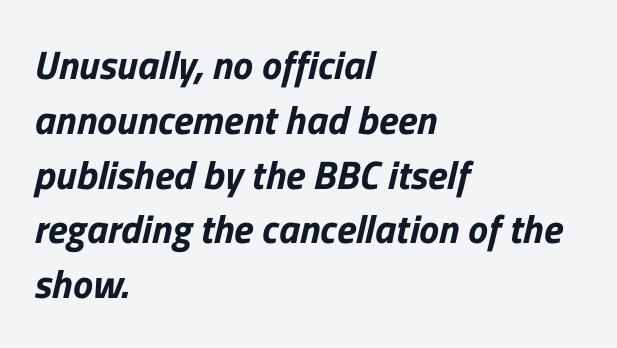
Are there feet on the stems? There aren't — it's a sans. The space beneath each line is pristine and unruled. The lines sit at an ordinary, default distance from one another. Spacing verdict: proportional, widths tailored to each character. How are the letters spaced? Ordinarily, with no added tracking. This rendering uses left alignment, leaving the right contour irregular.
